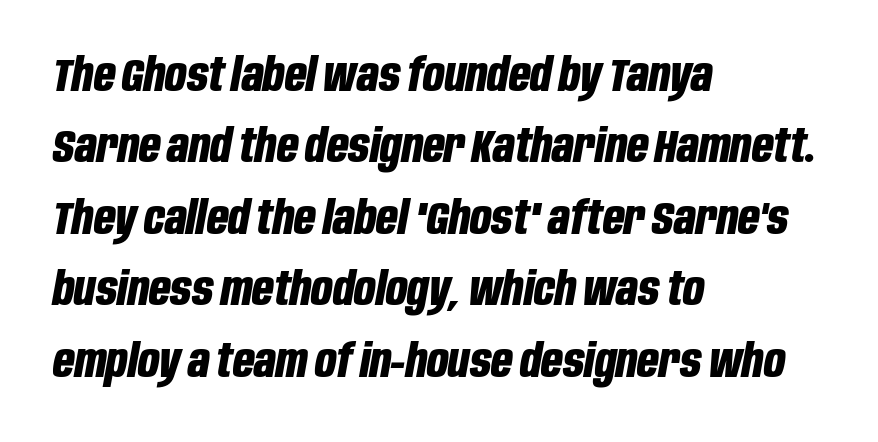
Q: Is the text bold? A: Yes.
Q: Is the text italic (slanted)? A: Yes, it leans right by about 10 degrees.
Q: Is the text underlined? A: No.
Q: How is the paragraph aligned? A: Left-aligned.
Q: Is the spacing between letters normal or unusually wide? A: Normal.
Q: Is the spacing between lines tight, normal or loose? A: Normal.
Q: Width (condensed, normal, or wide)? A: Condensed.
Q: Stroke contrast? A: Low.
Q: x-height? A: Large.
Q: Monospaced? A: No.
